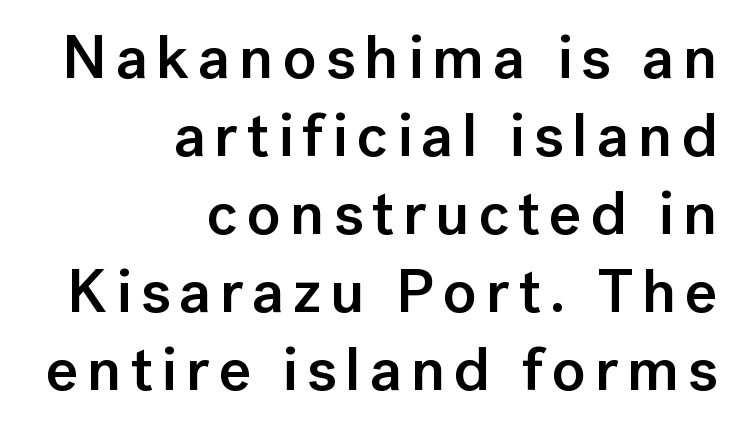
{"serif": "no", "italic": "no", "bold": "semi", "weight": "semibold", "width": "normal", "stroke_contrast": "low", "x_height": "medium", "monospaced": "no", "underline": "no", "align": "right", "line_spacing": "normal", "line_spacing_ratio": 1.26, "glyph_px": 62}
